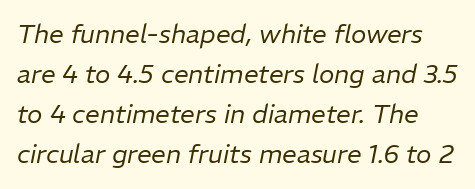
{"italic": "yes", "lean": "right", "slant_degrees": 11, "bold": "no", "underline": "no", "line_spacing": "normal", "line_spacing_ratio": 1.54, "letter_spacing": "normal", "letter_spacing_em": 0.0, "glyph_px": 26}
